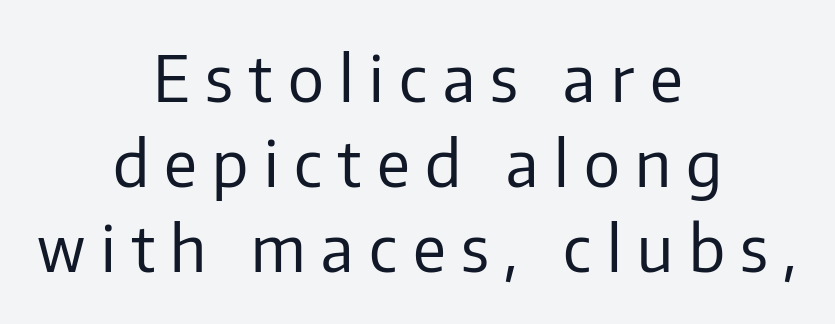
Q: Is the text bold? A: No.
Q: Is the text italic (slanted)? A: No, it is upright.
Q: Is the typeface a serif or a sans-serif typeface? A: Sans-serif.
Q: Is the text underlined? A: No.
Q: How is the paragraph aligned? A: Centered.
Q: Is the spacing between letters normal or unusually wide? A: Unusually wide.
Q: Is the spacing between lines tight, normal or loose? A: Normal.
Q: Width (condensed, normal, or wide)? A: Normal.
Q: Stroke contrast? A: Low.
Q: x-height? A: Medium.
Q: Monospaced? A: No.
